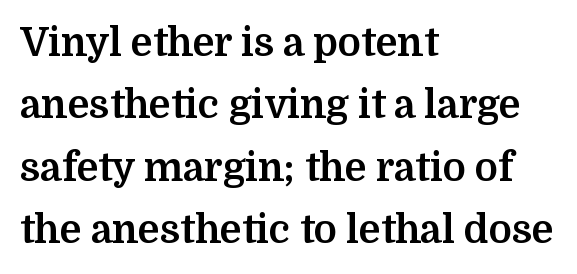
The image shows 39 px bold serif type, upright; set left-aligned, normal line spacing (1.6x), normal letter spacing, not underlined; medium stroke contrast and a medium x-height.
